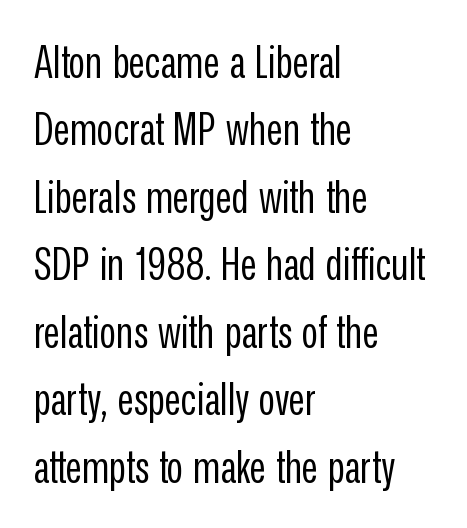
The image shows 45 px regular-weight, condensed sans-serif type, upright; set left-aligned, normal line spacing (1.5x), normal letter spacing, not underlined; low stroke contrast and a medium x-height.
